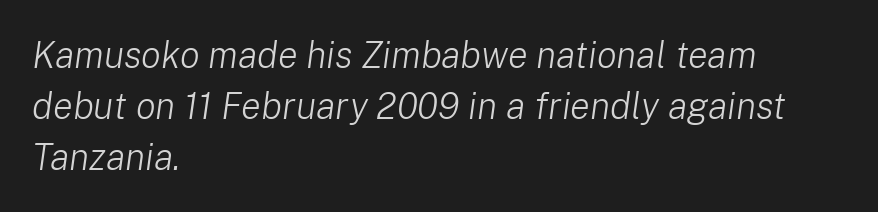
{"italic": "yes", "lean": "right", "slant_degrees": 8, "bold": "no", "weight": "light", "width": "normal", "stroke_contrast": "low", "x_height": "medium", "monospaced": "no", "underline": "no", "align": "left", "line_spacing": "normal", "line_spacing_ratio": 1.38, "letter_spacing": "normal", "letter_spacing_em": 0.0, "glyph_px": 37}
